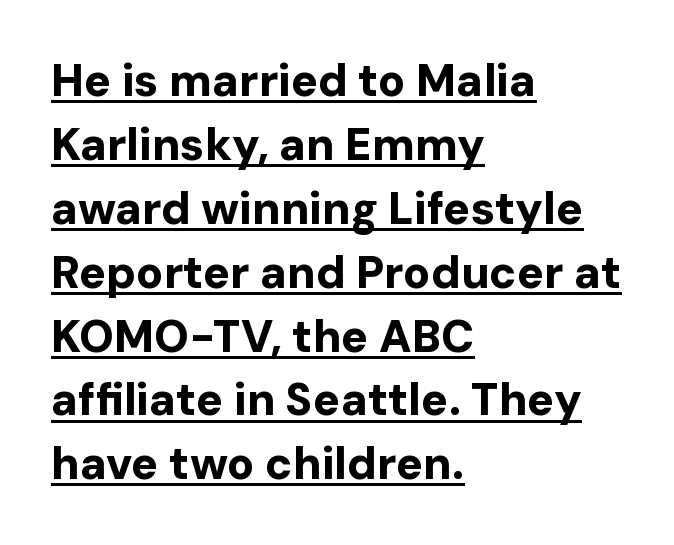
Q: Is the text bold? A: Yes.
Q: Is the text italic (slanted)? A: No, it is upright.
Q: Is the typeface a serif or a sans-serif typeface? A: Sans-serif.
Q: Is the text underlined? A: Yes.
Q: How is the paragraph aligned? A: Left-aligned.
Q: Is the spacing between letters normal or unusually wide? A: Normal.
Q: Is the spacing between lines tight, normal or loose? A: Normal.
Q: Width (condensed, normal, or wide)? A: Normal.
Q: Stroke contrast? A: Low.
Q: x-height? A: Medium.
Q: Monospaced? A: No.
